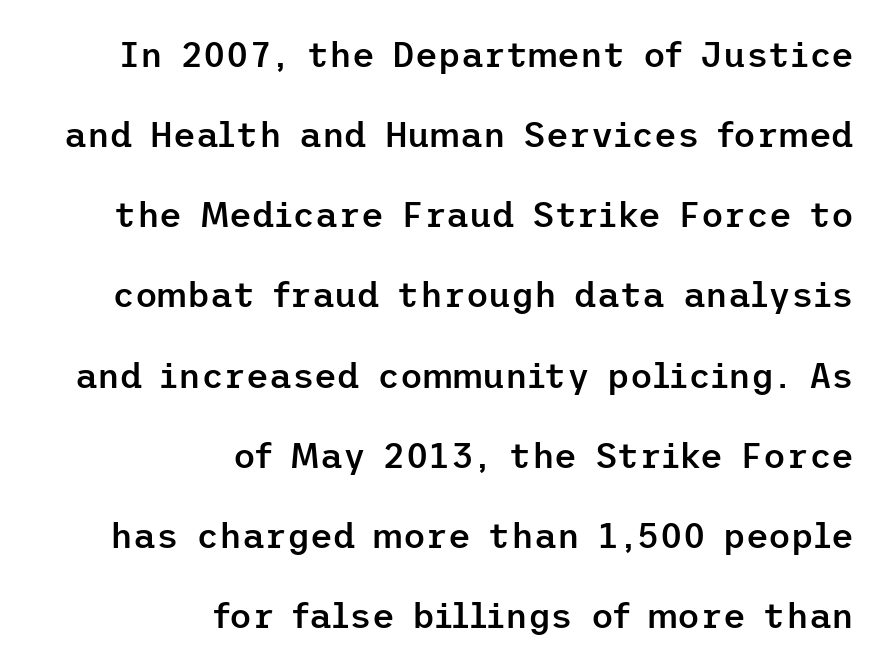
{"serif": "no", "italic": "no", "bold": "semi", "weight": "semibold", "width": "normal", "stroke_contrast": "low", "x_height": "medium", "underline": "no", "align": "right", "line_spacing": "loose", "line_spacing_ratio": 2.29, "letter_spacing": "normal", "letter_spacing_em": 0.0, "glyph_px": 35}
